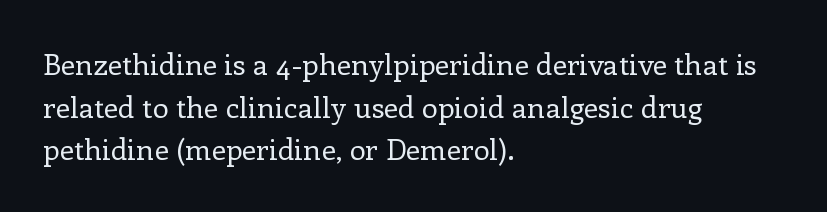
{"serif": "yes", "italic": "no", "bold": "no", "weight": "regular", "width": "normal", "stroke_contrast": "low", "x_height": "medium", "monospaced": "no", "underline": "no", "align": "left", "line_spacing": "normal", "line_spacing_ratio": 1.47, "letter_spacing": "normal", "letter_spacing_em": 0.0, "glyph_px": 29}
